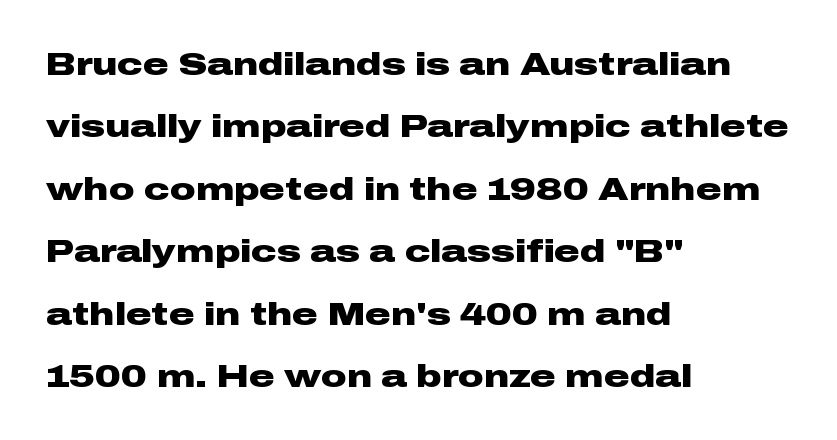
Q: Is the text bold? A: Yes.
Q: Is the text italic (slanted)? A: No, it is upright.
Q: Is the typeface a serif or a sans-serif typeface? A: Sans-serif.
Q: Is the text underlined? A: No.
Q: How is the paragraph aligned? A: Left-aligned.
Q: Is the spacing between letters normal or unusually wide? A: Normal.
Q: Is the spacing between lines tight, normal or loose? A: Loose.
Q: Width (condensed, normal, or wide)? A: Wide.
Q: Stroke contrast? A: Low.
Q: x-height? A: Medium.
Q: Monospaced? A: No.
